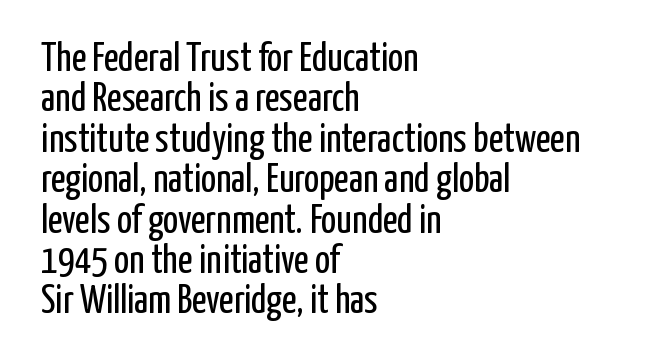
Q: Is the text bold? A: No.
Q: Is the text italic (slanted)? A: No, it is upright.
Q: Is the typeface a serif or a sans-serif typeface? A: Sans-serif.
Q: Is the text underlined? A: No.
Q: How is the paragraph aligned? A: Left-aligned.
Q: Is the spacing between letters normal or unusually wide? A: Normal.
Q: Is the spacing between lines tight, normal or loose? A: Tight.
Q: Width (condensed, normal, or wide)? A: Condensed.
Q: Stroke contrast? A: Low.
Q: x-height? A: Medium.
Q: Monospaced? A: No.
